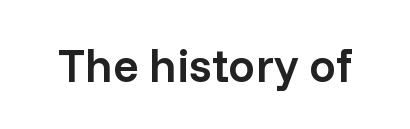
The image shows 47 px semibold sans-serif type, upright; set normal letter spacing, not underlined; low stroke contrast and a medium x-height.
